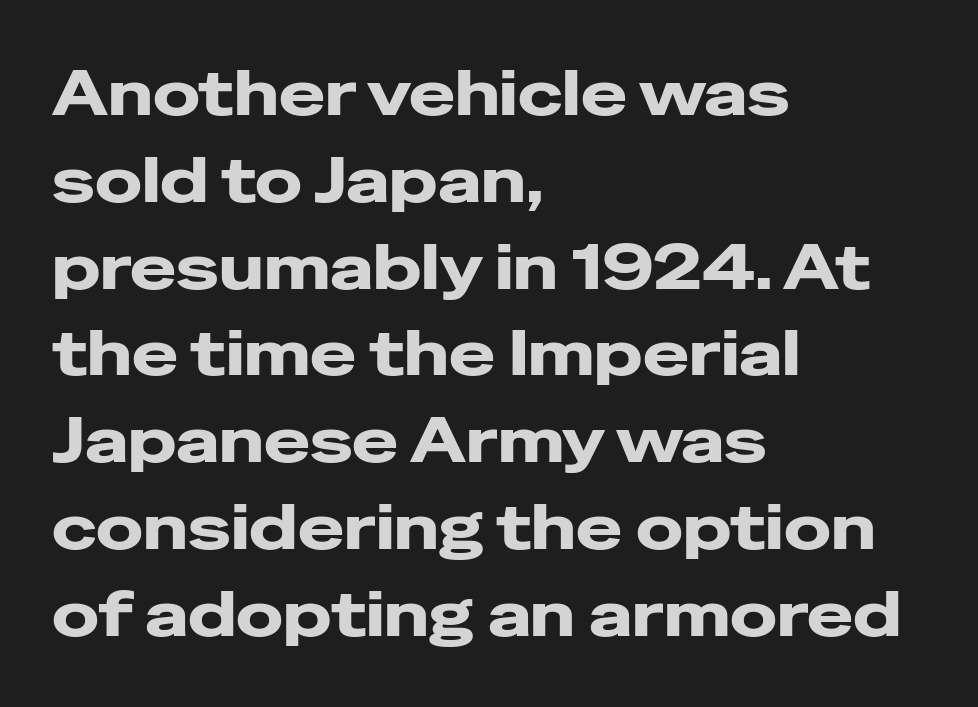
The image shows 62 px heavy, wide sans-serif type, upright; set left-aligned, normal line spacing (1.4x), normal letter spacing, not underlined; low stroke contrast and a medium x-height.
